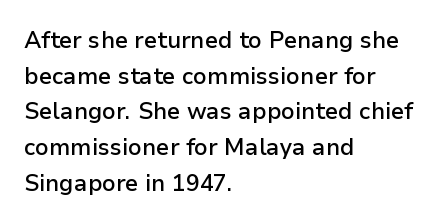
{"italic": "no", "bold": "semi", "underline": "no", "align": "left", "line_spacing": "normal", "line_spacing_ratio": 1.55, "letter_spacing": "normal", "letter_spacing_em": 0.0, "glyph_px": 23}
